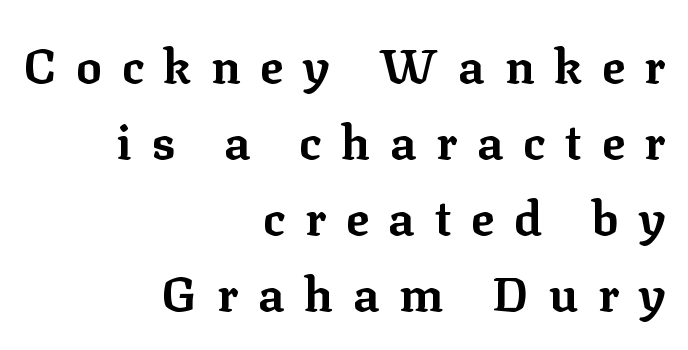
{"serif": "yes", "italic": "no", "bold": "yes", "weight": "bold", "width": "normal", "stroke_contrast": "low", "x_height": "medium", "monospaced": "no", "underline": "no", "align": "right", "line_spacing": "normal", "line_spacing_ratio": 1.58, "letter_spacing": "wide", "letter_spacing_em": 0.41, "glyph_px": 48}
